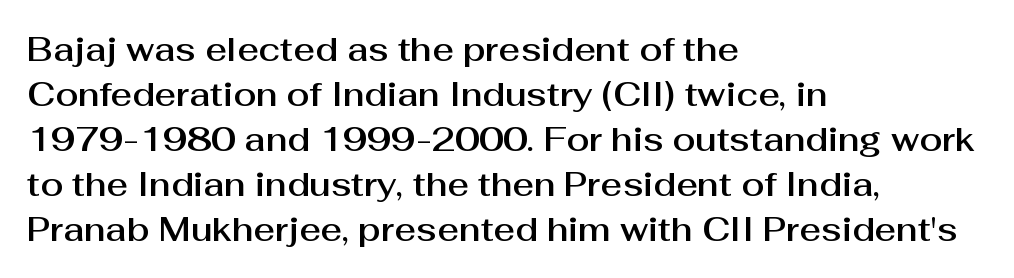
Q: Is the text italic (slanted)? A: No, it is upright.
Q: Is the typeface a serif or a sans-serif typeface? A: Sans-serif.
Q: Is the text underlined? A: No.
Q: How is the paragraph aligned? A: Left-aligned.
Q: Is the spacing between letters normal or unusually wide? A: Normal.
Q: Is the spacing between lines tight, normal or loose? A: Normal.
Q: Width (condensed, normal, or wide)? A: Normal.
Q: Stroke contrast? A: Medium.
Q: x-height? A: Medium.
Q: Monospaced? A: No.
